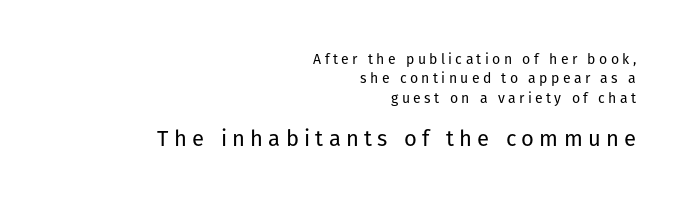
The image shows 22 px text type, upright; set right-aligned, normal line spacing (1.39x), unusually wide letter spacing (+0.24 em), not underlined; the second (bottom) block is 1.57x larger.
